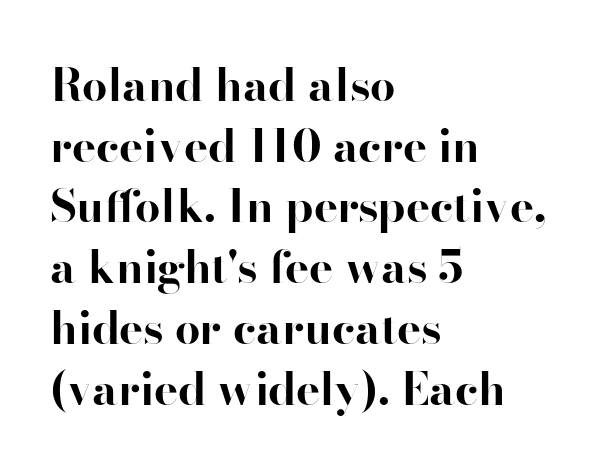
{"serif": "yes", "italic": "no", "bold": "yes", "weight": "bold", "width": "normal", "stroke_contrast": "high", "x_height": "small", "monospaced": "no", "underline": "no", "align": "left", "line_spacing": "normal", "line_spacing_ratio": 1.35, "letter_spacing": "normal", "letter_spacing_em": 0.0, "glyph_px": 45}
